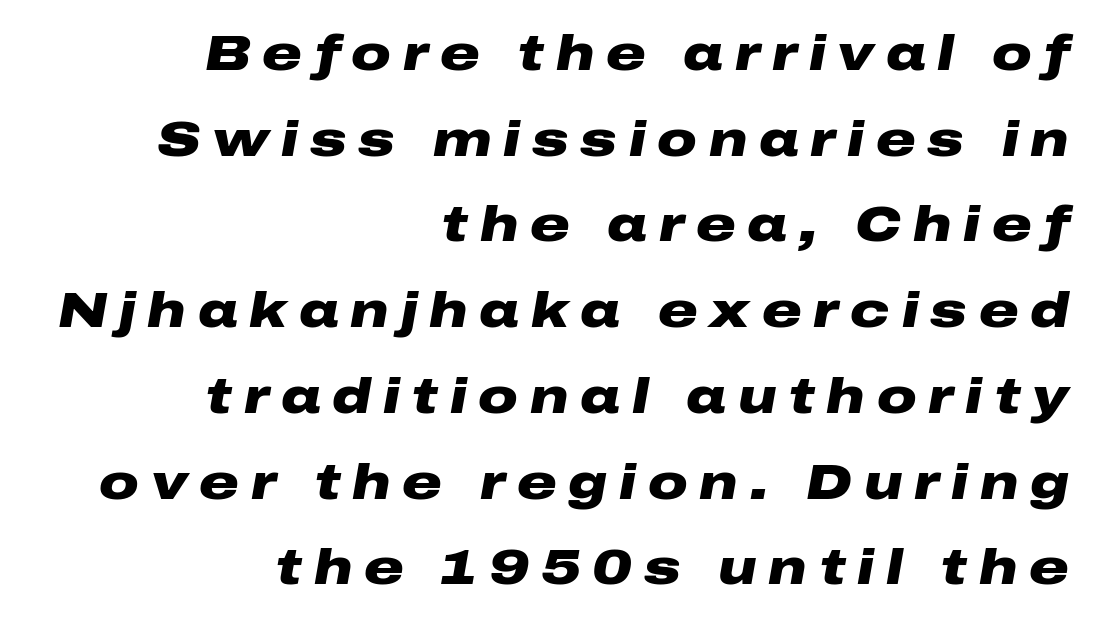
{"italic": "yes", "lean": "right", "slant_degrees": 10, "bold": "yes", "weight": "heavy", "width": "wide", "stroke_contrast": "low", "x_height": "medium", "monospaced": "no", "underline": "no", "align": "right", "line_spacing_ratio": 1.75, "letter_spacing": "wide", "letter_spacing_em": 0.24, "glyph_px": 49}
